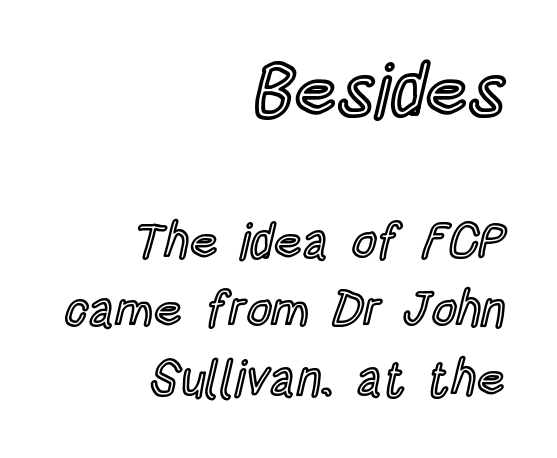
The image shows 74 px condensed type; set right-aligned, normal line spacing (1.4x), normal letter spacing, not underlined; the first (top) block is 1.51x larger; a large x-height.
